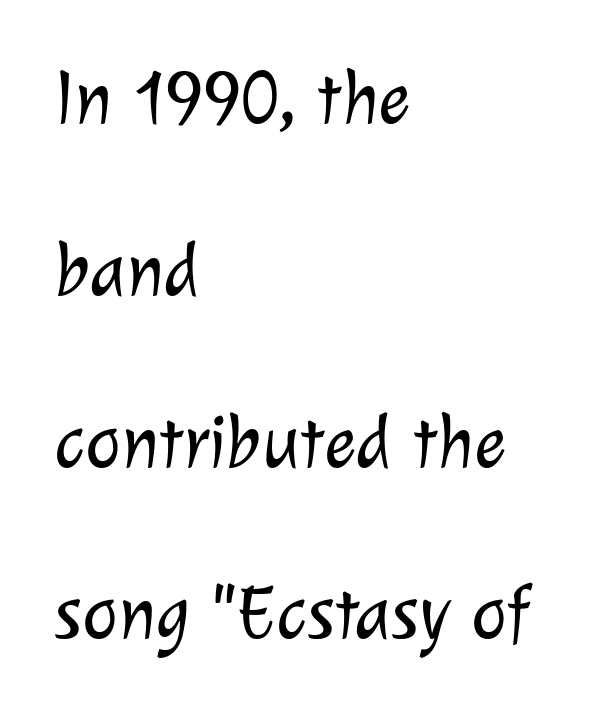
{"serif": "no", "bold": "no", "weight": "light", "width": "normal", "stroke_contrast": "low", "x_height": "medium", "monospaced": "no", "underline": "no", "align": "left", "line_spacing": "loose", "line_spacing_ratio": 2.26, "letter_spacing": "normal", "letter_spacing_em": 0.0, "glyph_px": 76}
